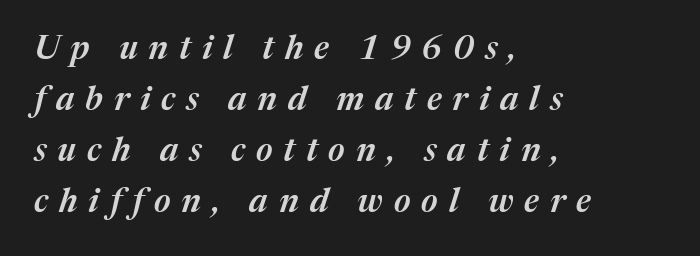
Q: Is the text bold? A: Semi-bold.
Q: Is the text italic (slanted)? A: Yes, it leans right by about 17 degrees.
Q: Is the text underlined? A: No.
Q: How is the paragraph aligned? A: Left-aligned.
Q: Is the spacing between letters normal or unusually wide? A: Unusually wide.
Q: Is the spacing between lines tight, normal or loose? A: Normal.
Q: Width (condensed, normal, or wide)? A: Normal.
Q: Stroke contrast? A: Medium.
Q: x-height? A: Medium.
Q: Monospaced? A: No.
